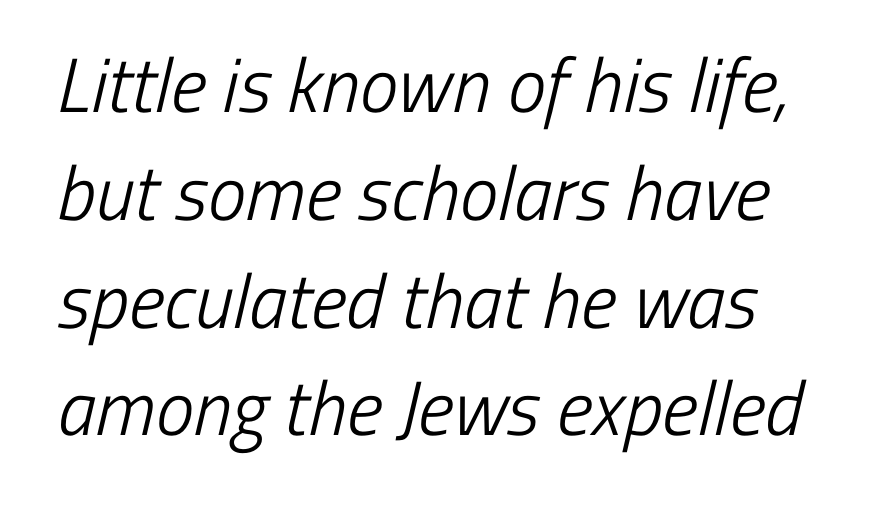
{"serif": "no", "bold": "no", "weight": "light", "width": "condensed", "stroke_contrast": "low", "x_height": "medium", "monospaced": "no", "underline": "no", "line_spacing": "normal", "line_spacing_ratio": 1.4, "letter_spacing": "normal", "letter_spacing_em": 0.0, "glyph_px": 77}
